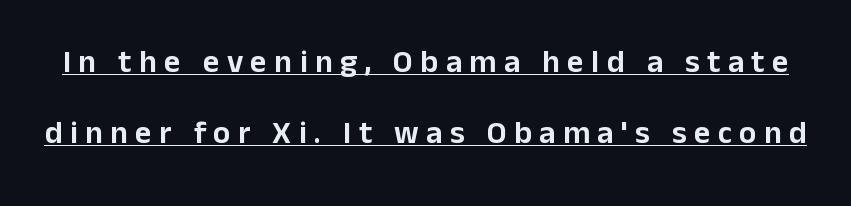
Spacing verdict: proportional, widths tailored to each character. This sample uses an upright cut, with every glyph sitting square on the baseline. Inter-character spacing is expanded well beyond the font's built-in metrics. Each line of the rendering has a horizontal stroke beneath the glyphs. Regarding leading, the lines here are spaced well apart.
